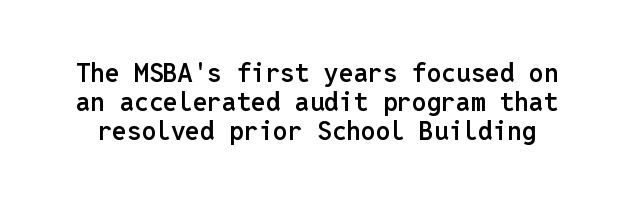
Q: Is the text bold? A: Semi-bold.
Q: Is the text italic (slanted)? A: No, it is upright.
Q: Is the text underlined? A: No.
Q: Is the spacing between letters normal or unusually wide? A: Normal.
Q: Is the spacing between lines tight, normal or loose? A: Tight.
